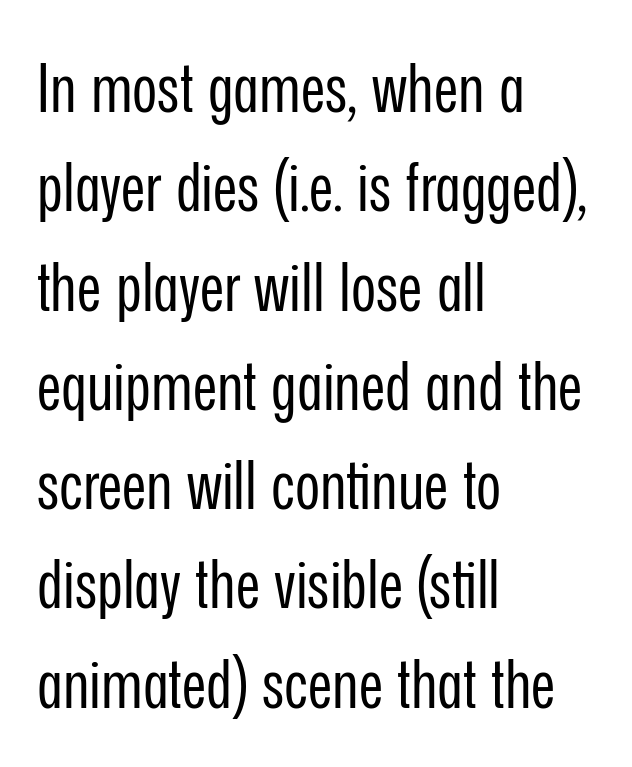
The image shows 68 px regular-weight, condensed sans-serif type, upright; set left-aligned, normal line spacing (1.46x), normal letter spacing, not underlined; low stroke contrast and a medium x-height.
